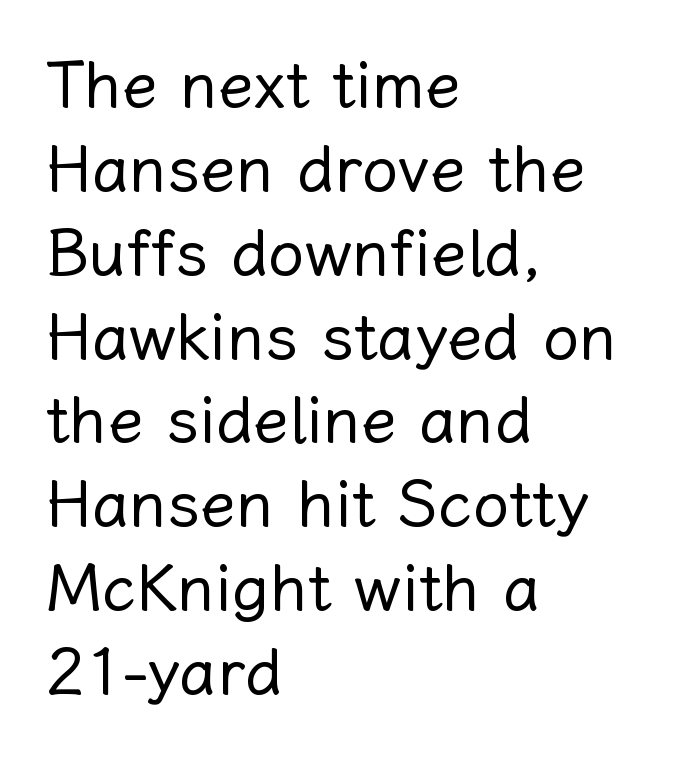
Check the space under the baseline: it is left empty. The type sits square on the baseline with zero lean. Is the block centered? No — it sits flush against the left margin. Vertical stems look standard width or narrower in stroke. You could not count columns in this text — the font is proportionally spaced.
